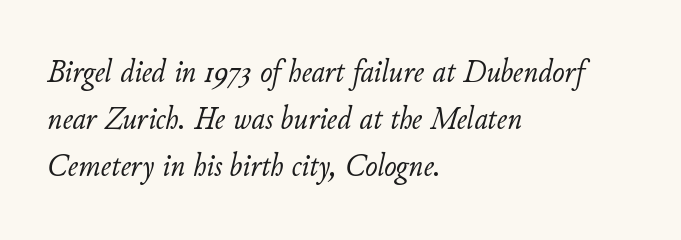
{"italic": "yes", "lean": "right", "slant_degrees": 11, "bold": "no", "weight": "light", "width": "normal", "stroke_contrast": "low", "x_height": "small", "monospaced": "no", "underline": "no", "align": "left", "line_spacing": "normal", "line_spacing_ratio": 1.43, "letter_spacing": "normal", "letter_spacing_em": 0.0, "glyph_px": 33}
